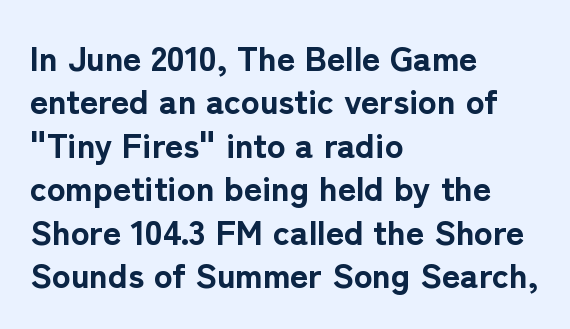
This rendering features lettering with no underline. No italicization has been applied; the sample stays upright. Default kerning and tracking; the words read as compact shapes. The characters display no serif detailing; their extremities are plain. Spacing verdict: proportional, widths tailored to each character. Heavy, bold letterforms.
